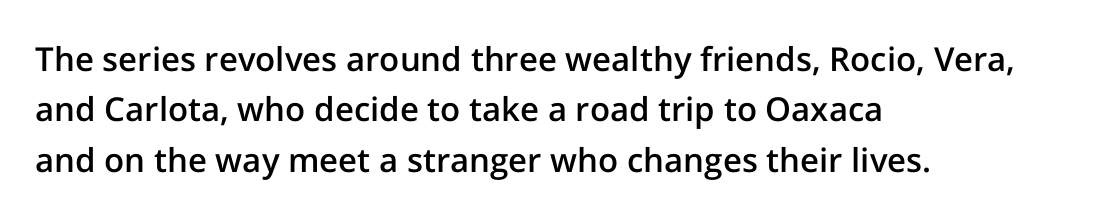
The image shows 33 px semibold sans-serif type, upright; set left-aligned, normal line spacing (1.53x), normal letter spacing, not underlined; low stroke contrast and a medium x-height.
